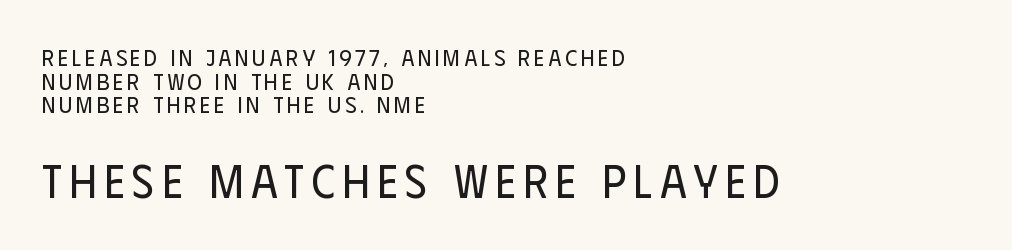
{"serif": "no", "italic": "no", "bold": "no", "weight": "regular", "width": "condensed", "stroke_contrast": "low", "x_height": "large", "monospaced": "no", "underline": "no", "align": "left", "line_spacing": "tight", "line_spacing_ratio": 1.03, "larger_block": "second", "size_ratio": 2.0, "glyph_px": 46}
